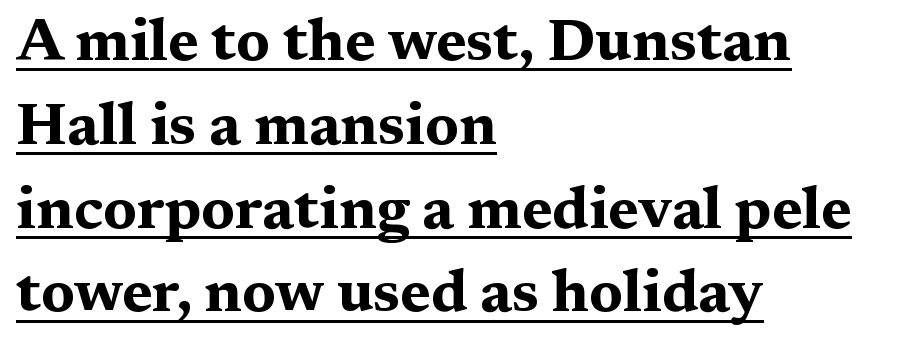
The image shows 59 px bold, wide serif type, upright; set left-aligned, normal line spacing (1.42x), normal letter spacing, underlined; medium stroke contrast and a medium x-height.
